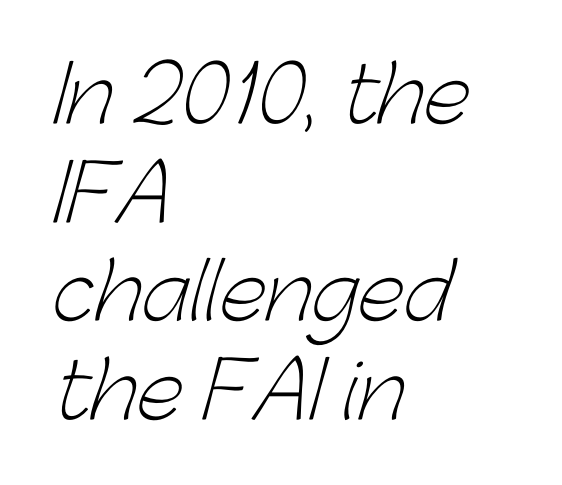
The image shows 77 px light sans-serif type; set left-aligned, normal line spacing (1.28x), normal letter spacing, not underlined; low stroke contrast and a medium x-height.
